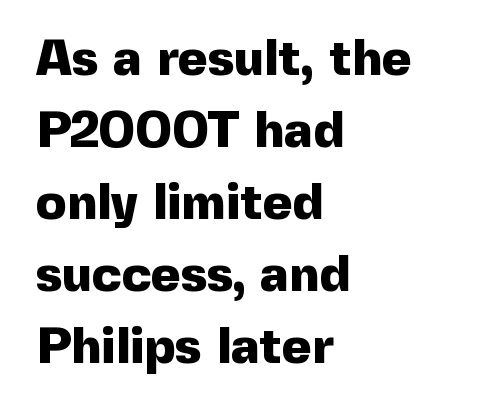
{"serif": "no", "italic": "no", "bold": "yes", "weight": "heavy", "width": "normal", "x_height": "medium", "monospaced": "no", "underline": "no", "align": "left", "line_spacing": "normal", "line_spacing_ratio": 1.41, "letter_spacing": "normal", "letter_spacing_em": 0.0, "glyph_px": 51}
